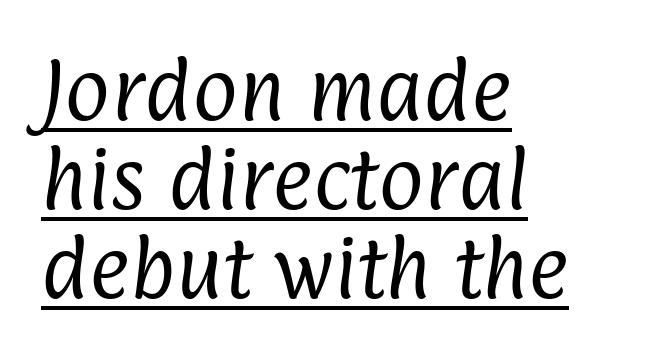
Q: Is the text bold? A: No.
Q: Is the typeface a serif or a sans-serif typeface? A: Sans-serif.
Q: Is the text underlined? A: Yes.
Q: How is the paragraph aligned? A: Left-aligned.
Q: Is the spacing between letters normal or unusually wide? A: Normal.
Q: Is the spacing between lines tight, normal or loose? A: Normal.
Q: Width (condensed, normal, or wide)? A: Condensed.
Q: Stroke contrast? A: Low.
Q: x-height? A: Medium.
Q: Monospaced? A: No.
